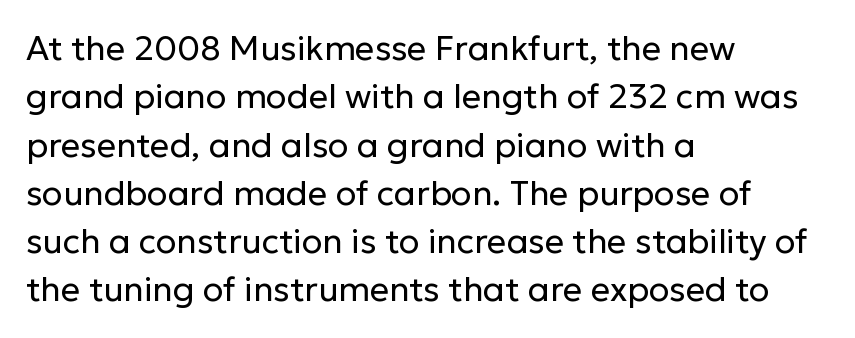
{"serif": "no", "italic": "no", "bold": "no", "weight": "regular", "width": "normal", "stroke_contrast": "low", "x_height": "medium", "monospaced": "no", "underline": "no", "align": "left", "line_spacing": "normal", "line_spacing_ratio": 1.42, "letter_spacing": "normal", "letter_spacing_em": 0.0, "glyph_px": 34}
